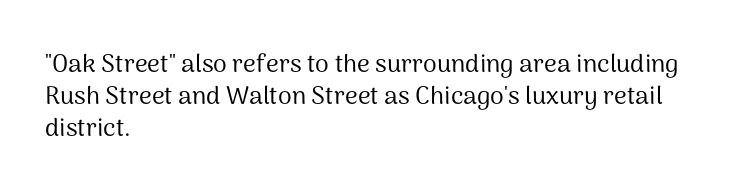
These lines keep a tight, regular rhythm from letter to letter. This sample is left-justified, so line endings fall wherever the words run out. The space between consecutive lines is moderate. Do the letters lean? They stand straight. The passage shown is not underscored anywhere. Stems and bowls with no extra thickness — not bold.
